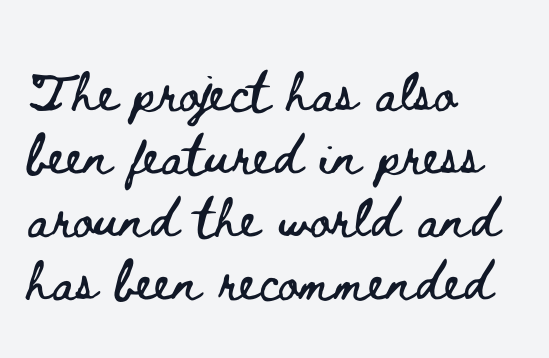
Q: Is the text italic (slanted)? A: Yes.
Q: Is the text underlined? A: No.
Q: How is the paragraph aligned? A: Left-aligned.
Q: Is the spacing between letters normal or unusually wide? A: Normal.
Q: Is the spacing between lines tight, normal or loose? A: Normal.
Q: Width (condensed, normal, or wide)? A: Wide.
Q: Stroke contrast? A: Low.
Q: x-height? A: Small.
Q: Monospaced? A: No.
